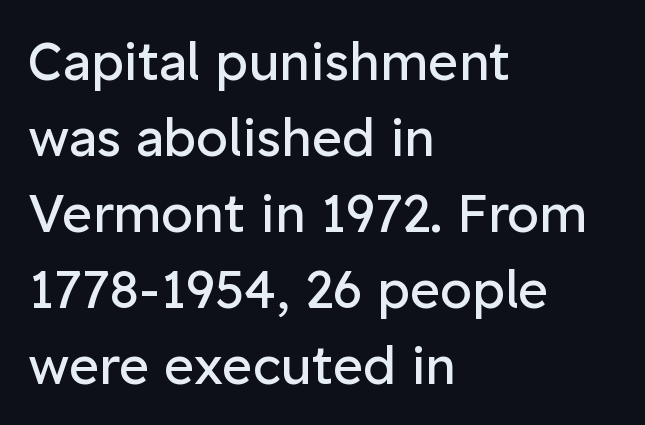
Q: Is the text bold? A: No.
Q: Is the text italic (slanted)? A: No, it is upright.
Q: Is the typeface a serif or a sans-serif typeface? A: Sans-serif.
Q: Is the text underlined? A: No.
Q: How is the paragraph aligned? A: Left-aligned.
Q: Is the spacing between letters normal or unusually wide? A: Normal.
Q: Is the spacing between lines tight, normal or loose? A: Normal.
Q: Width (condensed, normal, or wide)? A: Normal.
Q: Stroke contrast? A: Low.
Q: x-height? A: Medium.
Q: Monospaced? A: No.
